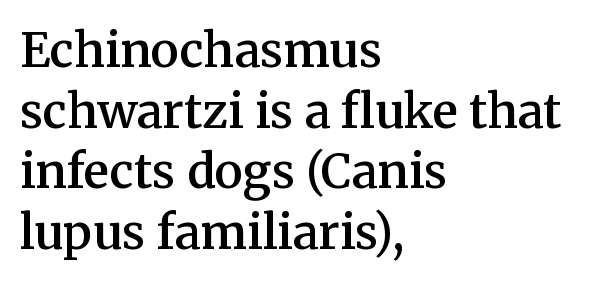
Yep, those are serifs on the letters. The lettering stays uniformly vertical, giving the passage a roman look. The rendering uses natural spacing where letterforms have individual widths. Anything drawn beneath the words? Only blank space. Typographic density is moderately raised because the face is semibold.
